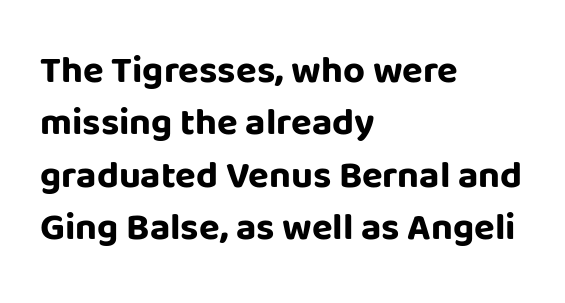
The image shows 38 px bold sans-serif type, upright; set left-aligned, normal line spacing (1.38x), normal letter spacing, not underlined; low stroke contrast and a large x-height.
